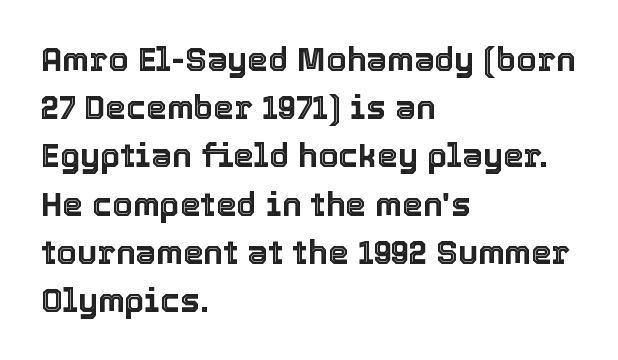
Q: Is the text italic (slanted)? A: No, it is upright.
Q: Is the text underlined? A: No.
Q: How is the paragraph aligned? A: Left-aligned.
Q: Is the spacing between letters normal or unusually wide? A: Normal.
Q: Is the spacing between lines tight, normal or loose? A: Normal.
Q: Width (condensed, normal, or wide)? A: Normal.
Q: x-height? A: Medium.
Q: Monospaced? A: No.
